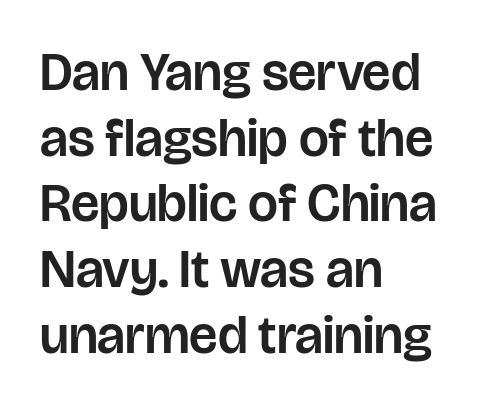
{"serif": "no", "italic": "no", "width": "normal", "stroke_contrast": "low", "x_height": "large", "monospaced": "no", "underline": "no", "align": "left", "line_spacing_ratio": 1.24, "letter_spacing": "normal", "letter_spacing_em": 0.0, "glyph_px": 53}
